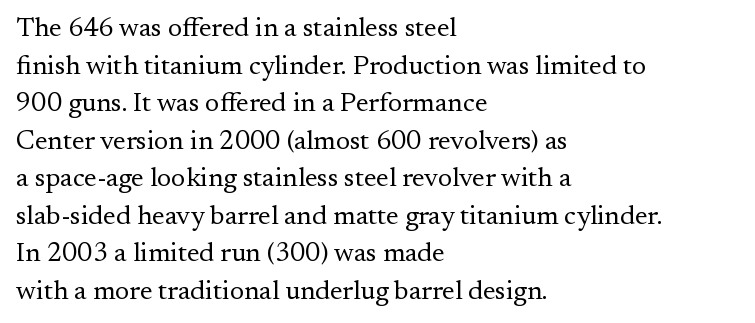
Q: Is the text bold? A: No.
Q: Is the text italic (slanted)? A: No, it is upright.
Q: Is the text underlined? A: No.
Q: How is the paragraph aligned? A: Left-aligned.
Q: Is the spacing between letters normal or unusually wide? A: Normal.
Q: Is the spacing between lines tight, normal or loose? A: Normal.
